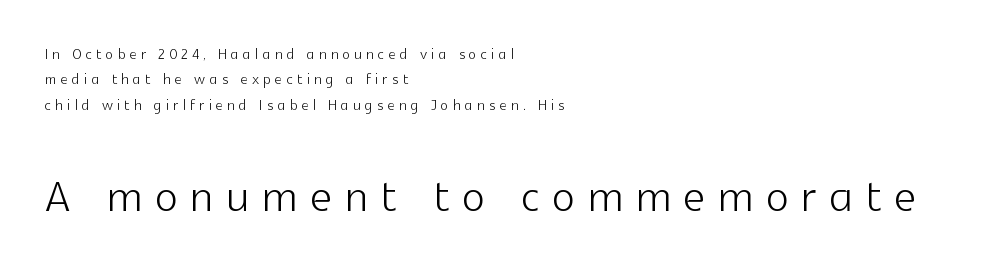
The image shows 60 px light sans-serif type, upright; set left-aligned, normal line spacing (1.27x), unusually wide letter spacing (+0.22 em), not underlined; the second (bottom) block is 3.0x larger; a medium x-height.
